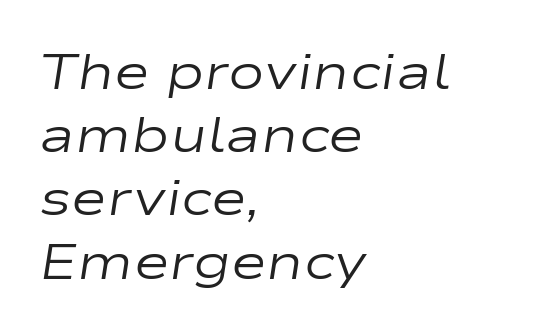
The image shows 49 px regular-weight, wide type, italic (leaning right); set left-aligned, normal line spacing (1.29x), normal letter spacing, not underlined; low stroke contrast and a medium x-height.
